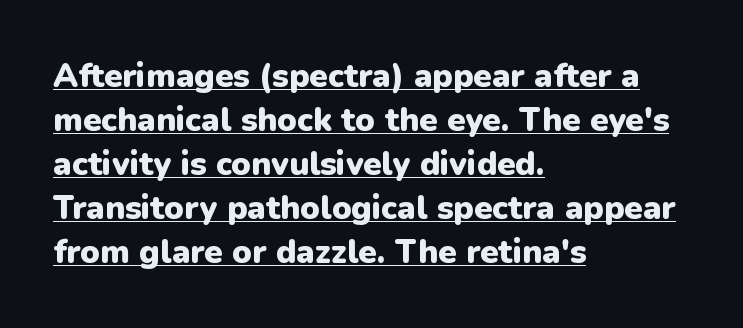
Posture: upright roman. The lettering is marked with a stroke running underneath it. Leftover space on each line is placed entirely after the last word. In terms of letterspacing, this is plain default setting.
